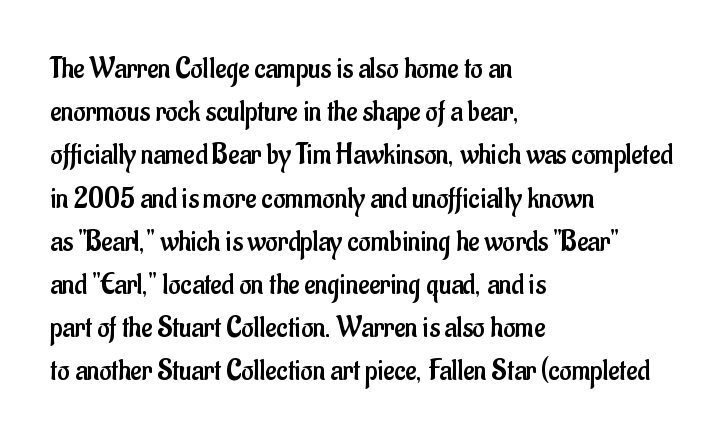
{"serif": "no", "italic": "no", "bold": "no", "weight": "regular", "width": "condensed", "stroke_contrast": "low", "x_height": "small", "monospaced": "no", "underline": "no", "align": "left", "line_spacing": "normal", "line_spacing_ratio": 1.44, "letter_spacing": "normal", "letter_spacing_em": 0.0, "glyph_px": 30}
